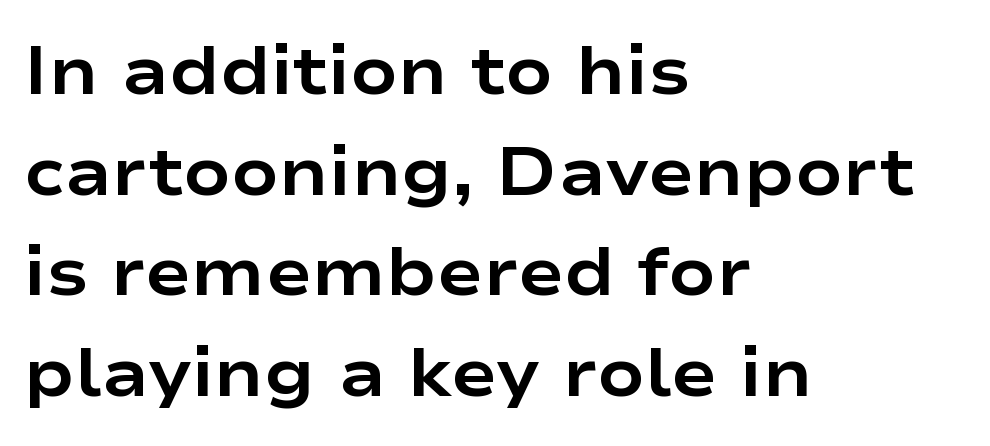
{"serif": "no", "italic": "no", "bold": "yes", "weight": "bold", "width": "wide", "stroke_contrast": "low", "x_height": "medium", "monospaced": "no", "underline": "no", "align": "left", "line_spacing": "normal", "line_spacing_ratio": 1.46, "letter_spacing": "normal", "letter_spacing_em": 0.0, "glyph_px": 69}
